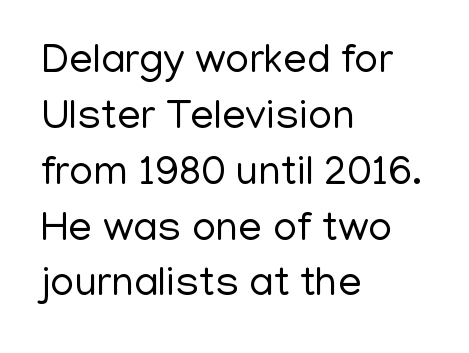
{"serif": "no", "italic": "no", "bold": "no", "weight": "regular", "width": "normal", "stroke_contrast": "low", "x_height": "medium", "monospaced": "no", "underline": "no", "align": "left", "line_spacing": "normal", "line_spacing_ratio": 1.33, "letter_spacing": "normal", "letter_spacing_em": 0.0, "glyph_px": 42}
